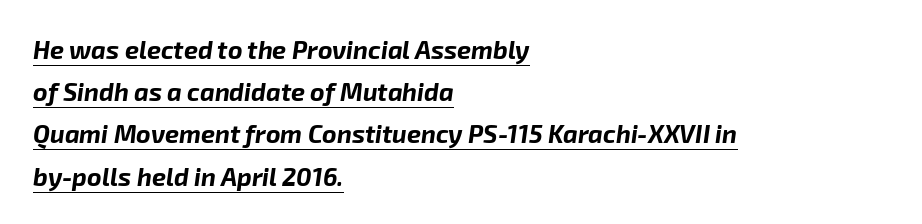
{"italic": "yes", "lean": "right", "slant_degrees": 8, "bold": "yes", "underline": "yes", "align": "left", "line_spacing": "normal", "line_spacing_ratio": 1.69, "letter_spacing": "normal", "letter_spacing_em": 0.0, "glyph_px": 25}
